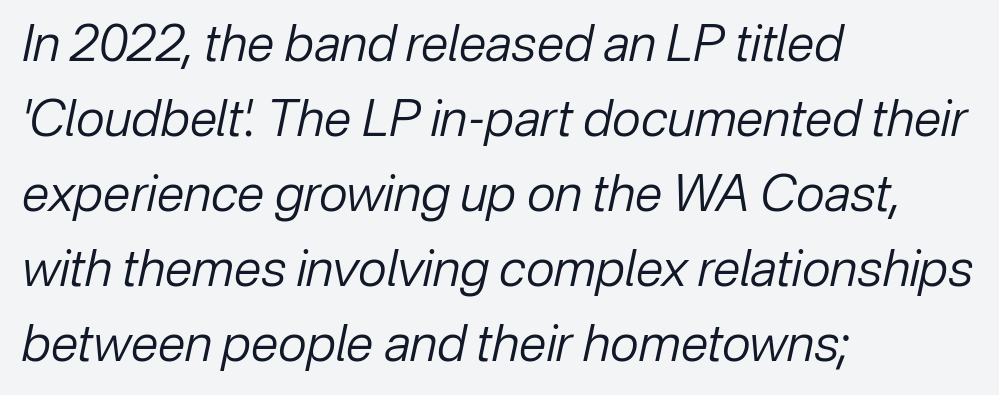
The image shows 50 px regular-weight type, italic (leaning right); set left-aligned, normal line spacing (1.5x), normal letter spacing, not underlined; low stroke contrast and a medium x-height.
